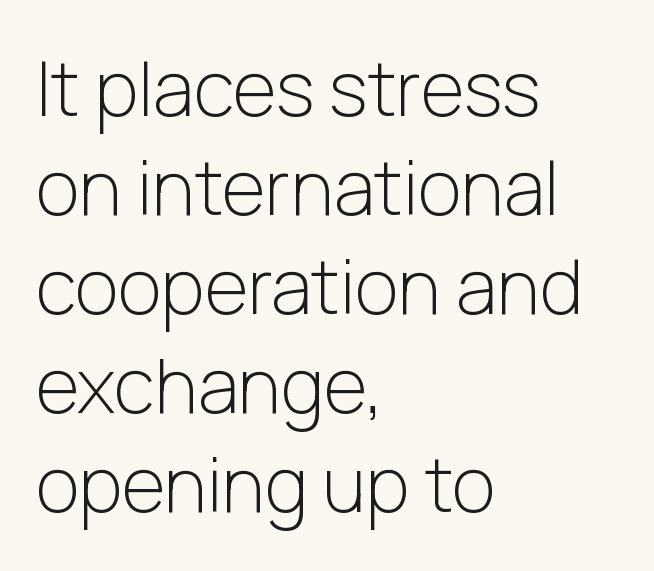
This sample keeps an unexceptional amount of space between lines. Every stem runs plumb, perpendicular to the baseline. In CSS terms this would be text-align: left. A typesetter would call this proportional, since set widths differ per character. Tracking here is standard; glyphs follow each other at the usual distance. This rendering features lettering with no underline.
